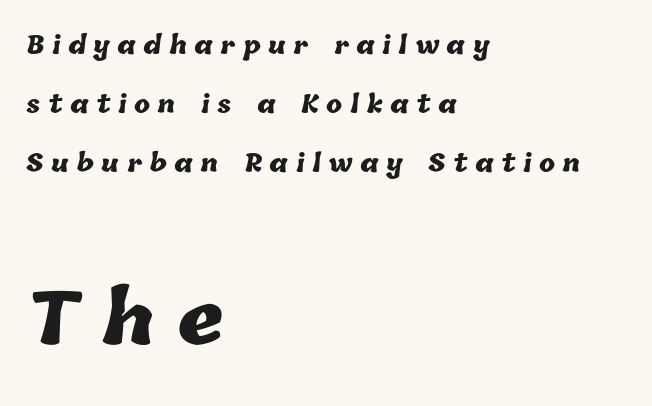
Look at the stroke-to-counter ratio: heavy, a bold. Think of a printed novel: that variable character pitch is what you see here. The rendering anchors every line to the left-hand side. Reading down the column, the eye jumps a long way to each next line. These two chunks differ in scale, with the bottom chunk taking the larger measure.
